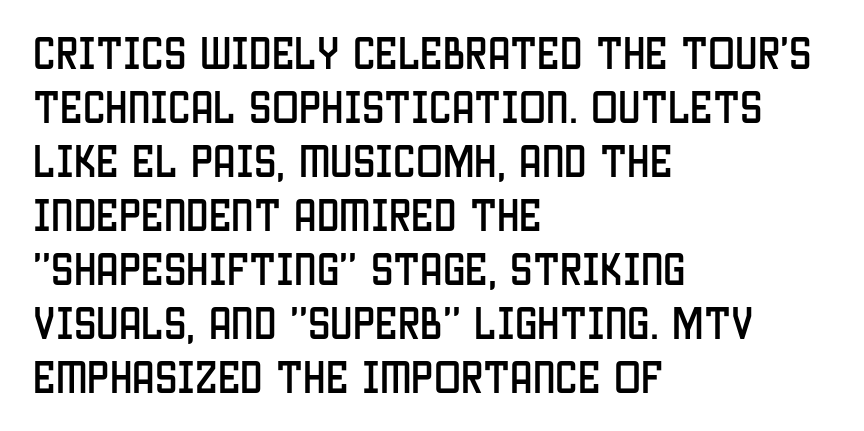
Q: Is the text italic (slanted)? A: No, it is upright.
Q: Is the typeface a serif or a sans-serif typeface? A: Sans-serif.
Q: Is the text underlined? A: No.
Q: How is the paragraph aligned? A: Left-aligned.
Q: Is the spacing between letters normal or unusually wide? A: Normal.
Q: Is the spacing between lines tight, normal or loose? A: Normal.
Q: Width (condensed, normal, or wide)? A: Condensed.
Q: Stroke contrast? A: Low.
Q: x-height? A: Large.
Q: Monospaced? A: No.
